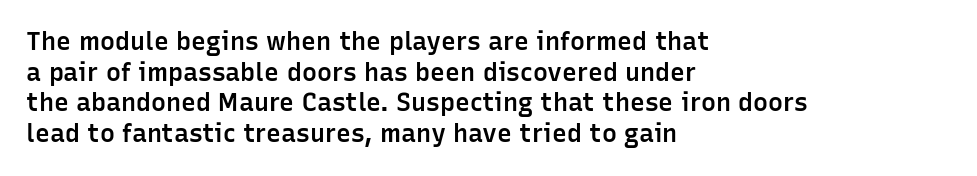
Q: Is the text bold? A: Semi-bold.
Q: Is the text italic (slanted)? A: No, it is upright.
Q: Is the text underlined? A: No.
Q: How is the paragraph aligned? A: Left-aligned.
Q: Is the spacing between letters normal or unusually wide? A: Normal.
